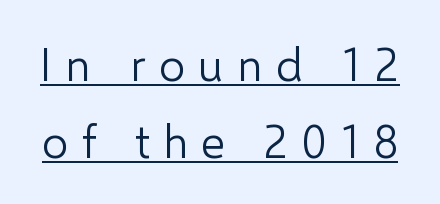
The image shows 46 px light sans-serif type, upright; set normal line spacing (1.68x), unusually wide letter spacing (+0.29 em), underlined; low stroke contrast and a medium x-height.
